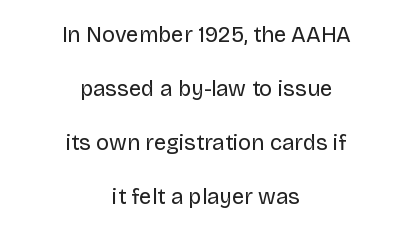
The image shows 22 px text type, upright; set centered, loose line spacing (2.45x), normal letter spacing, not underlined.
